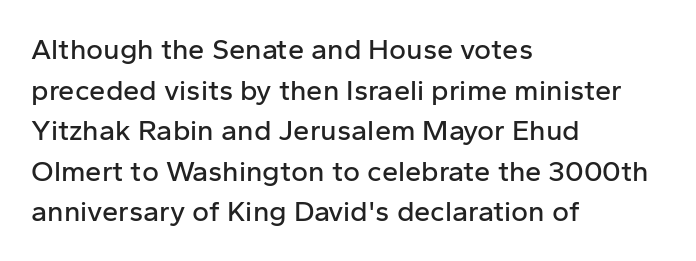
Casual observation: everything's shoved over to the left. Short note: letters normally spaced. Rule under the text: the space is simply empty. Reading down the column, the eye jumps a familiar distance to each next line. Note the varied advance widths — an 'i' is clearly narrower than an 'm'. This sample uses an upright cut, with every glyph sitting square on the baseline.
